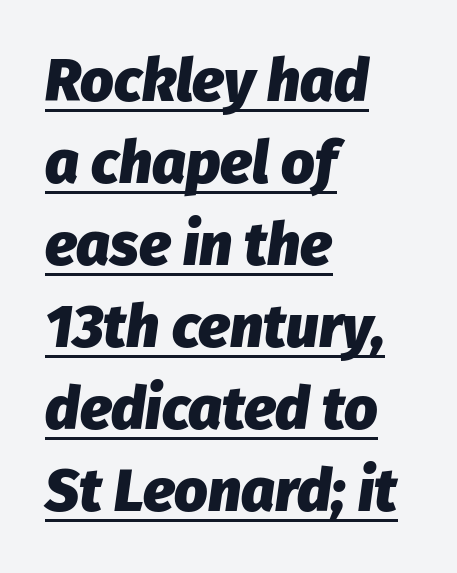
{"italic": "yes", "lean": "right", "slant_degrees": 8, "bold": "yes", "weight": "heavy", "width": "normal", "stroke_contrast": "low", "x_height": "medium", "monospaced": "no", "underline": "yes", "align": "left", "line_spacing": "normal", "line_spacing_ratio": 1.39, "letter_spacing": "normal", "letter_spacing_em": 0.0, "glyph_px": 59}
